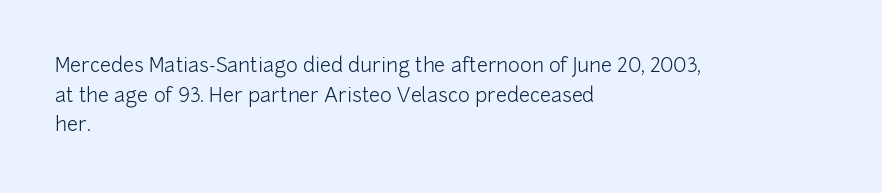
{"italic": "no", "bold": "no", "underline": "no", "align": "left", "line_spacing": "normal", "line_spacing_ratio": 1.48, "letter_spacing": "normal", "letter_spacing_em": 0.0, "glyph_px": 20}
